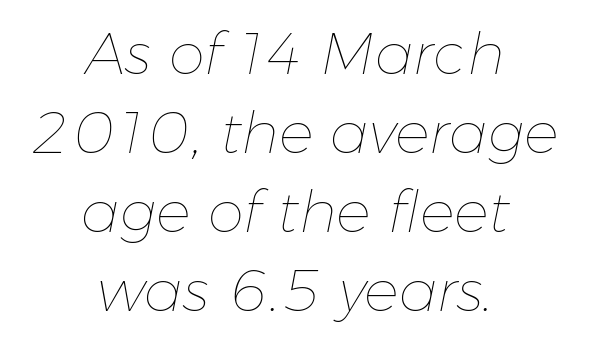
The glyphs are unaccompanied by any horizontal stroke below them. You could not count columns in this text — the font is proportionally spaced. Short and long lines alike share a common midpoint. The line texture is even and compact thanks to regular tracking. Each new line begins a customary step beneath the previous one. A quiet, ordinary-to-light weight characterises the typeface.
